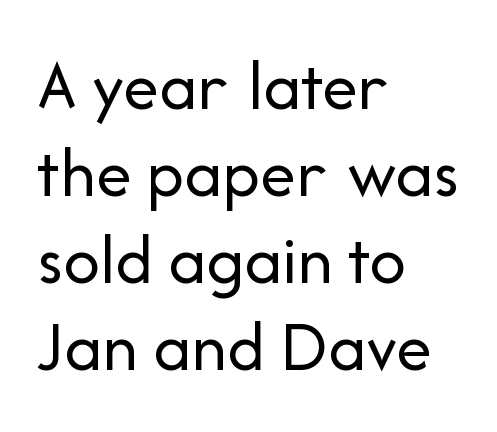
Q: Is the text bold? A: No.
Q: Is the text italic (slanted)? A: No, it is upright.
Q: Is the typeface a serif or a sans-serif typeface? A: Sans-serif.
Q: Is the text underlined? A: No.
Q: How is the paragraph aligned? A: Left-aligned.
Q: Is the spacing between letters normal or unusually wide? A: Normal.
Q: Width (condensed, normal, or wide)? A: Normal.
Q: Stroke contrast? A: Low.
Q: x-height? A: Medium.
Q: Monospaced? A: No.
